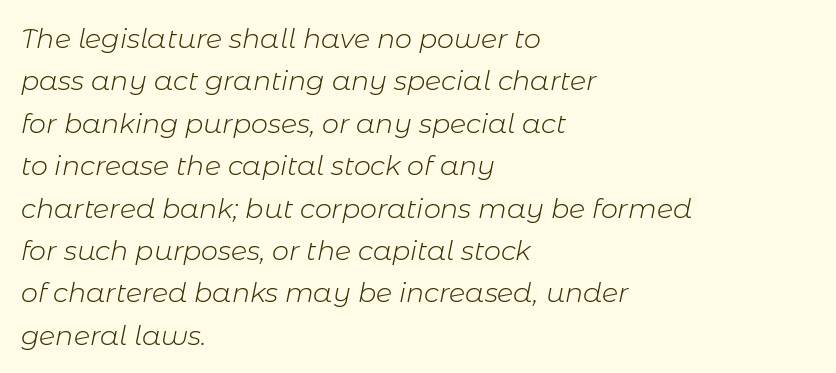
It's the slanting kind of type. Honestly, there is no underline to notice here at all. Regular leading. This rendering leaves character spacing at its baseline value. Teacher's note: observe the even left margin — that is flush-left alignment.
